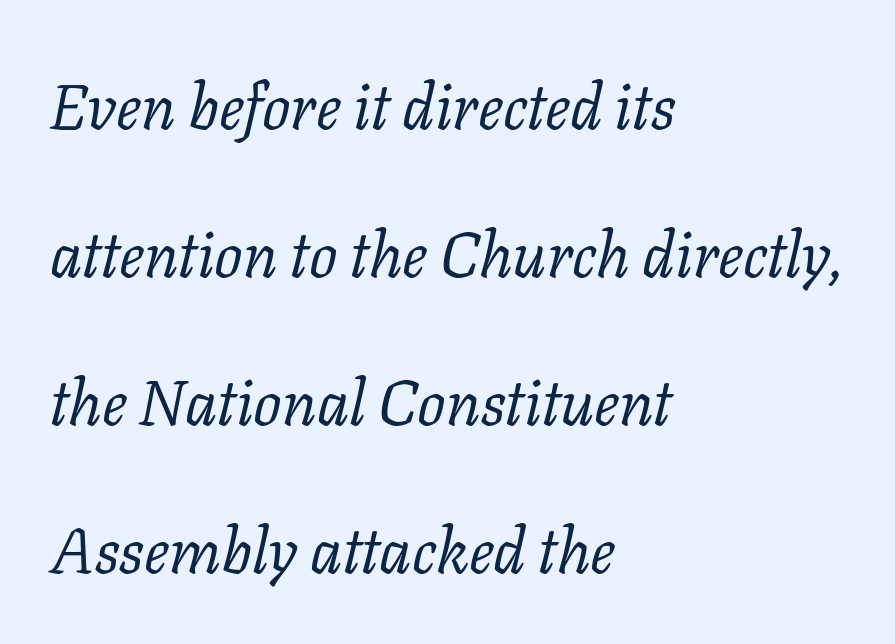
{"serif": "yes", "italic": "yes", "lean": "right", "slant_degrees": 11, "bold": "no", "weight": "regular", "width": "normal", "stroke_contrast": "low", "x_height": "medium", "monospaced": "no", "underline": "no", "align": "left", "line_spacing": "loose", "line_spacing_ratio": 2.35, "letter_spacing": "normal", "letter_spacing_em": 0.0, "glyph_px": 63}
